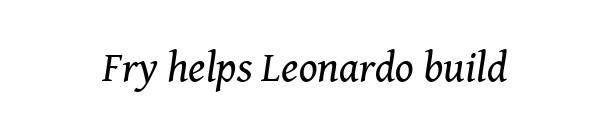
Q: Is the text bold? A: No.
Q: Is the text italic (slanted)? A: Yes, it leans right by about 8 degrees.
Q: Is the typeface a serif or a sans-serif typeface? A: Serif.
Q: Is the text underlined? A: No.
Q: Is the spacing between letters normal or unusually wide? A: Normal.
Q: Width (condensed, normal, or wide)? A: Normal.
Q: Stroke contrast? A: Medium.
Q: x-height? A: Medium.
Q: Monospaced? A: No.
